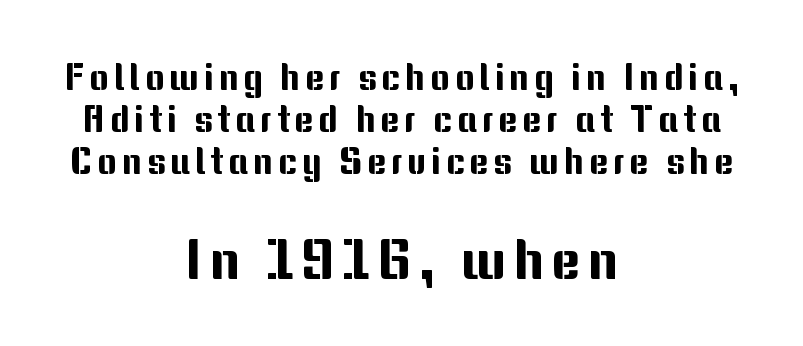
The image shows 56 px sans-serif type, upright; set centered, tight line spacing (1.13x), not underlined; the second (bottom) block is 1.51x larger; medium stroke contrast and a medium x-height.
